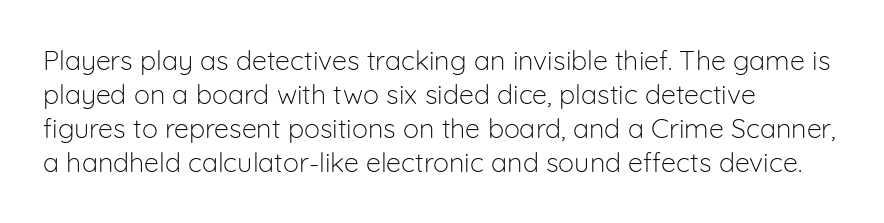
{"italic": "no", "bold": "no", "underline": "no", "align": "left", "line_spacing": "normal", "line_spacing_ratio": 1.26, "letter_spacing": "normal", "letter_spacing_em": 0.0, "glyph_px": 27}
